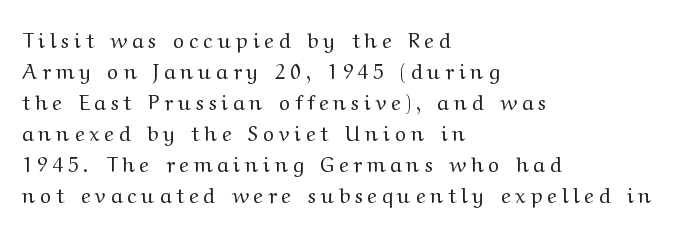
How are the letters spaced? Widely, with obvious added tracking. The letters stand straight up with perfectly vertical stems. No extra ink here — the face is not bold. This block has exactly the height ordinary leading produces. One-word summary of the alignment: left.
